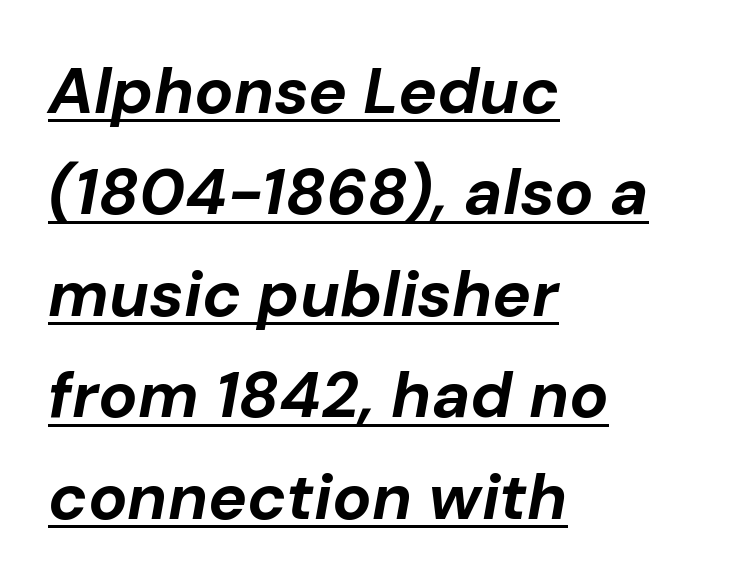
Compared with typical body copy, the letter spacing here is the same. Rendered with sloped, italic letterforms. The glyphs are accompanied by a horizontal stroke just below them. Left-aligned paragraph, ragged on the right. Evenly set lines give the paragraph a standard silhouette.
